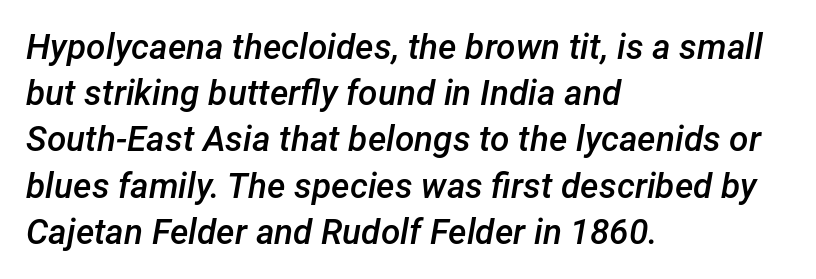
Compared with an ordinary text face, these strokes are moderately heavier — a semibold. Short note: letters normally spaced. The whole block is typeset with a tilt. Words float on clear page, feet unadorned. Varying glyph widths throughout — classic text-font behaviour. One-word summary of the alignment: left.
